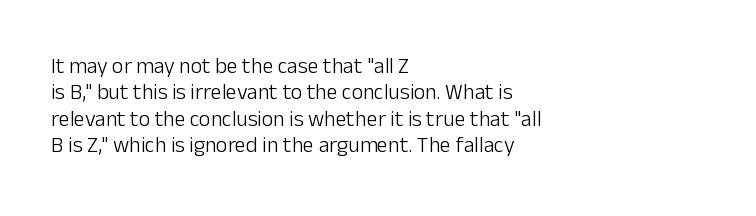
{"italic": "no", "bold": "no", "underline": "no", "align": "left", "line_spacing_ratio": 1.2, "letter_spacing": "normal", "letter_spacing_em": 0.0, "glyph_px": 22}
